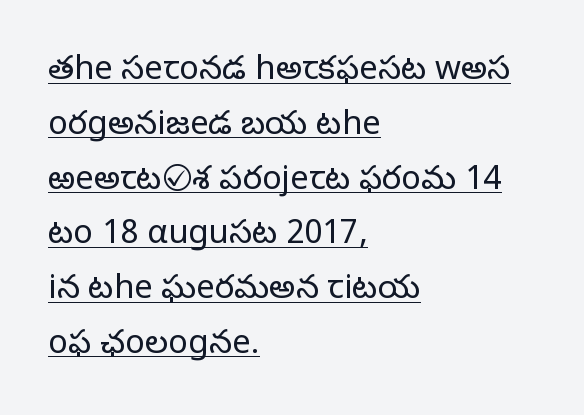
Q: Is the text bold? A: No.
Q: Is the text italic (slanted)? A: No, it is upright.
Q: Is the typeface a serif or a sans-serif typeface? A: Sans-serif.
Q: Is the text underlined? A: Yes.
Q: How is the paragraph aligned? A: Left-aligned.
Q: Is the spacing between letters normal or unusually wide? A: Normal.
Q: Is the spacing between lines tight, normal or loose? A: Normal.
Q: Width (condensed, normal, or wide)? A: Normal.
Q: Stroke contrast? A: Low.
Q: x-height? A: Medium.
Q: Monospaced? A: No.
